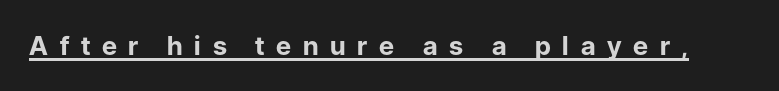
{"italic": "no", "bold": "yes", "underline": "yes", "letter_spacing": "wide", "letter_spacing_em": 0.45, "glyph_px": 26}
